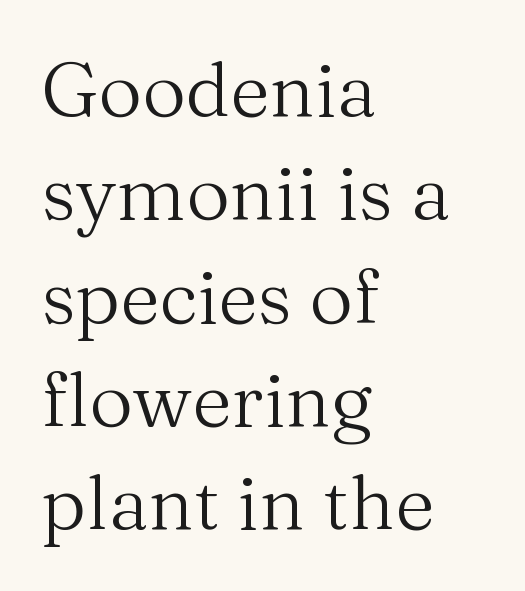
{"serif": "yes", "italic": "no", "bold": "no", "weight": "regular", "width": "normal", "stroke_contrast": "medium", "x_height": "medium", "monospaced": "no", "underline": "no", "align": "left", "line_spacing": "normal", "line_spacing_ratio": 1.36, "letter_spacing": "normal", "letter_spacing_em": 0.0, "glyph_px": 76}
